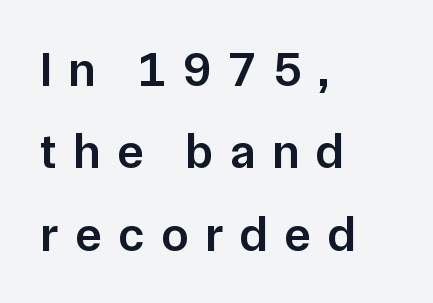
Every row of glyphs begins at an identical x-position on the left. The type sits square on the baseline with zero lean. The glyphs in this specimen are sans serif. The passage shown stacks its lines at a standard gap.
